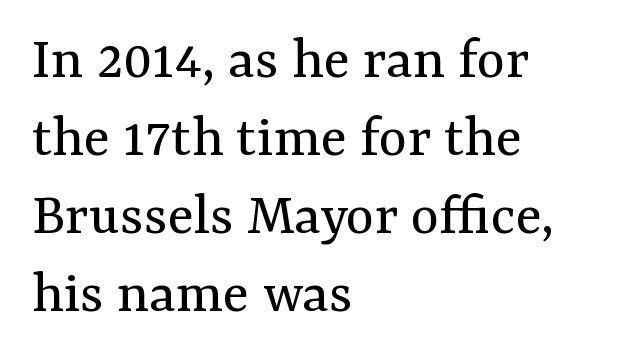
The image shows 61 px regular-weight serif type, upright; set left-aligned, normal line spacing (1.28x), normal letter spacing, not underlined; medium stroke contrast and a medium x-height.
